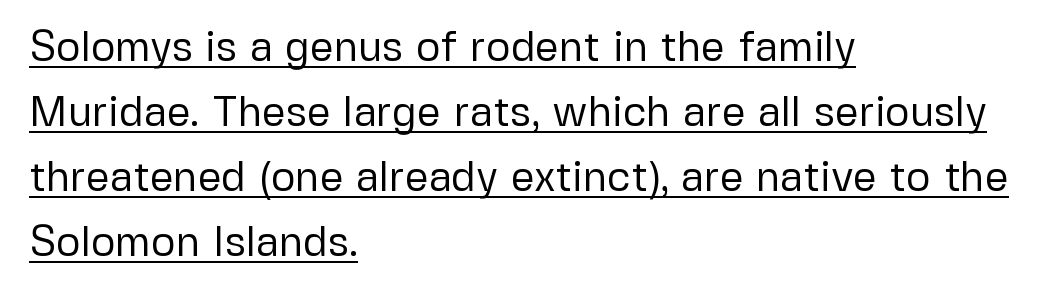
Q: Is the text bold? A: No.
Q: Is the text italic (slanted)? A: No, it is upright.
Q: Is the typeface a serif or a sans-serif typeface? A: Sans-serif.
Q: Is the text underlined? A: Yes.
Q: How is the paragraph aligned? A: Left-aligned.
Q: Is the spacing between letters normal or unusually wide? A: Normal.
Q: Is the spacing between lines tight, normal or loose? A: Normal.
Q: Width (condensed, normal, or wide)? A: Normal.
Q: Stroke contrast? A: Low.
Q: x-height? A: Medium.
Q: Monospaced? A: No.
